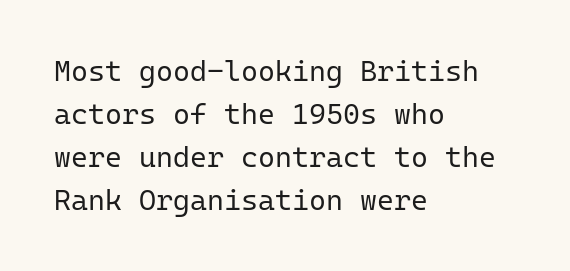
The image shows 29 px regular-weight sans-serif type, upright, monospaced; set left-aligned, normal line spacing (1.48x), normal letter spacing, not underlined; low stroke contrast and a medium x-height.
